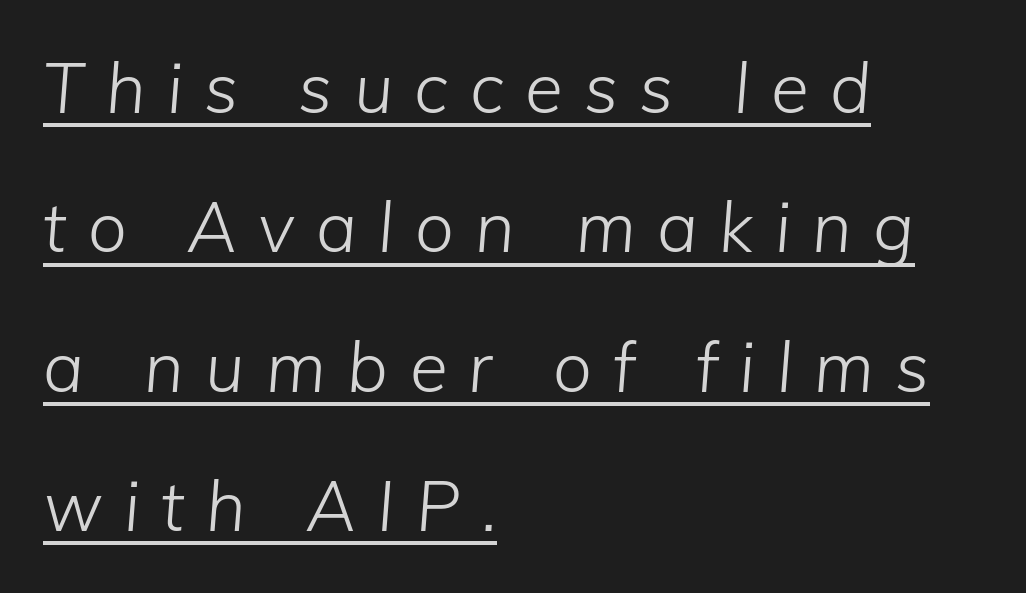
{"italic": "yes", "lean": "right", "slant_degrees": 5, "bold": "no", "weight": "light", "width": "normal", "stroke_contrast": "low", "x_height": "medium", "monospaced": "no", "underline": "yes", "align": "left", "line_spacing": "loose", "line_spacing_ratio": 2.02, "letter_spacing": "wide", "letter_spacing_em": 0.31, "glyph_px": 69}
